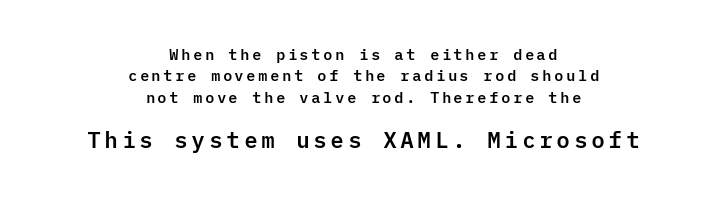
Bare-footed words on every line. Is the lower block the larger one? Yes — the lower block carries the bigger type. Normally led — the rows are evenly, conventionally spaced. Nope, not italic — everything's standing straight. Typeset on center — no edge is straight.
